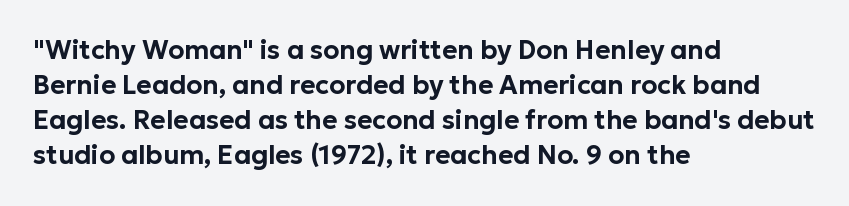
{"italic": "no", "underline": "no", "align": "left", "line_spacing": "normal", "line_spacing_ratio": 1.35, "letter_spacing": "normal", "letter_spacing_em": 0.0, "glyph_px": 26}
